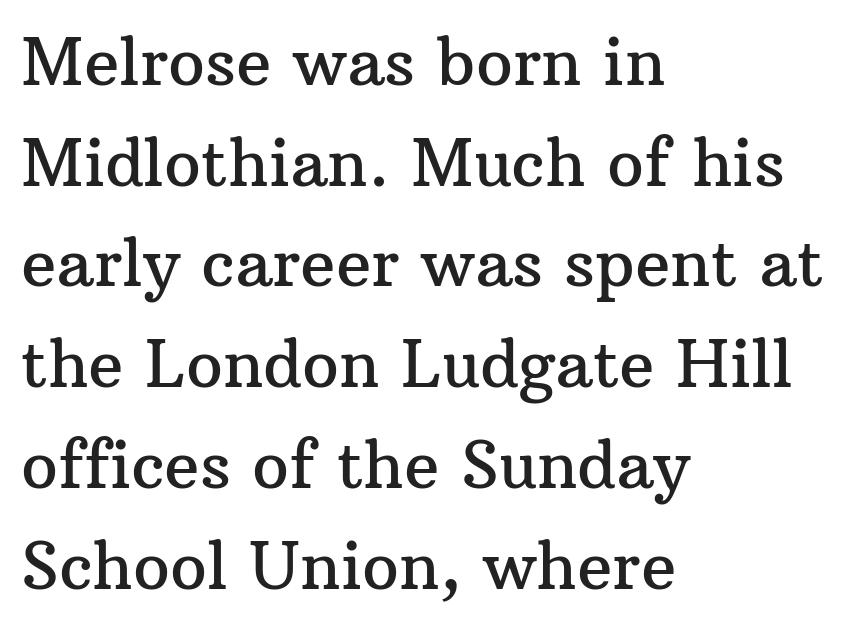
Q: Is the text italic (slanted)? A: No, it is upright.
Q: Is the typeface a serif or a sans-serif typeface? A: Serif.
Q: Is the text underlined? A: No.
Q: How is the paragraph aligned? A: Left-aligned.
Q: Is the spacing between letters normal or unusually wide? A: Normal.
Q: Is the spacing between lines tight, normal or loose? A: Normal.
Q: Width (condensed, normal, or wide)? A: Normal.
Q: Stroke contrast? A: Medium.
Q: x-height? A: Medium.
Q: Monospaced? A: No.
